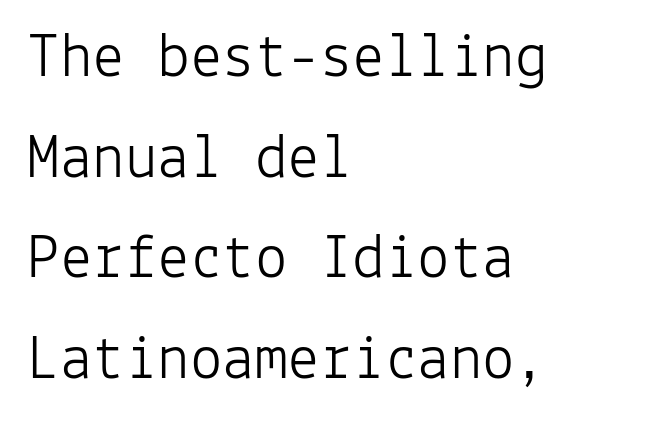
{"serif": "no", "italic": "no", "bold": "no", "weight": "light", "width": "normal", "stroke_contrast": "low", "x_height": "medium", "monospaced": "yes", "underline": "no", "align": "left", "line_spacing": "normal", "line_spacing_ratio": 1.55, "letter_spacing": "normal", "letter_spacing_em": 0.0, "glyph_px": 65}
